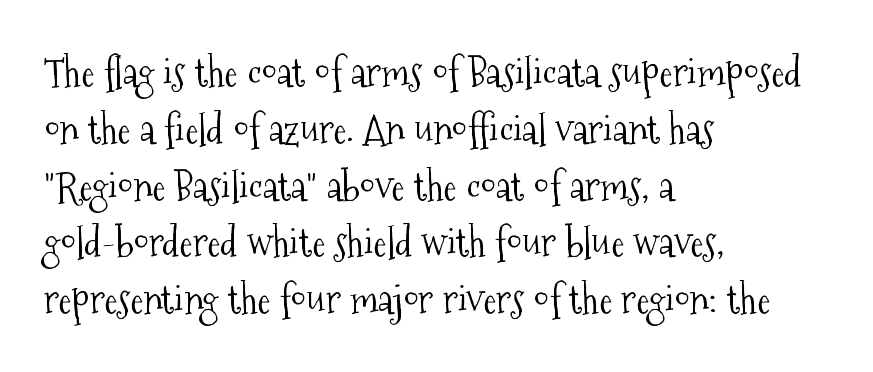
{"serif": "yes", "italic": "no", "bold": "no", "weight": "light", "width": "condensed", "stroke_contrast": "medium", "x_height": "medium", "monospaced": "no", "underline": "no", "align": "left", "line_spacing": "normal", "line_spacing_ratio": 1.42, "letter_spacing": "normal", "letter_spacing_em": 0.0, "glyph_px": 40}
